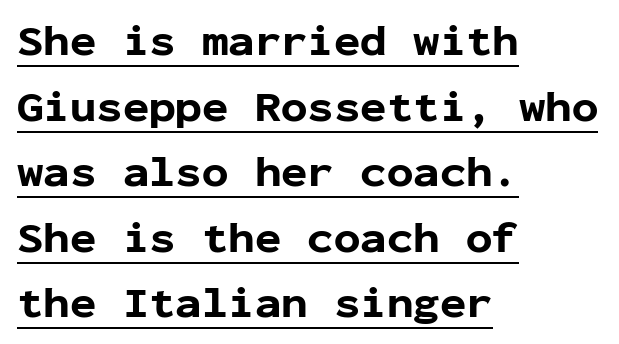
The image shows 44 px bold sans-serif type, upright, monospaced; set left-aligned, normal line spacing (1.49x), normal letter spacing, underlined; low stroke contrast and a medium x-height.
